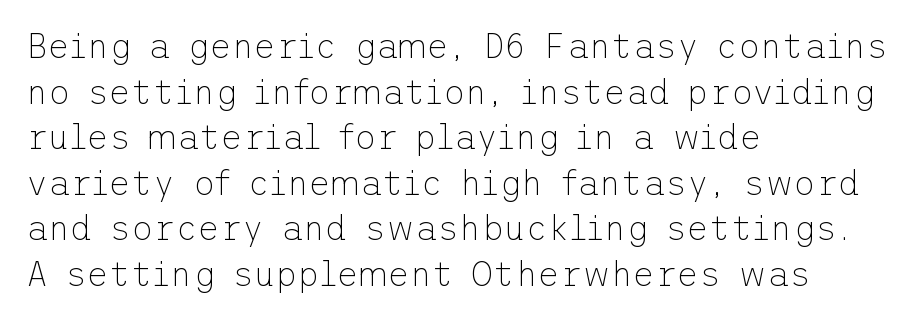
Rows of type keep a routine distance in the vertical direction. The characters are drawn with everyday or finer stroke widths. Honestly, the letter spacing is just normal — you wouldn't notice it. Each line starts at the same left margin while the right side varies. Quick note: not italic, upright.
